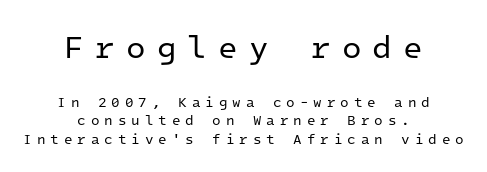
The image shows 32 px regular-weight sans-serif type, upright, monospaced; set centered, normal line spacing (1.32x), unusually wide letter spacing (+0.35 em), not underlined; the first (top) block is 2.29x larger; low stroke contrast and a medium x-height.
